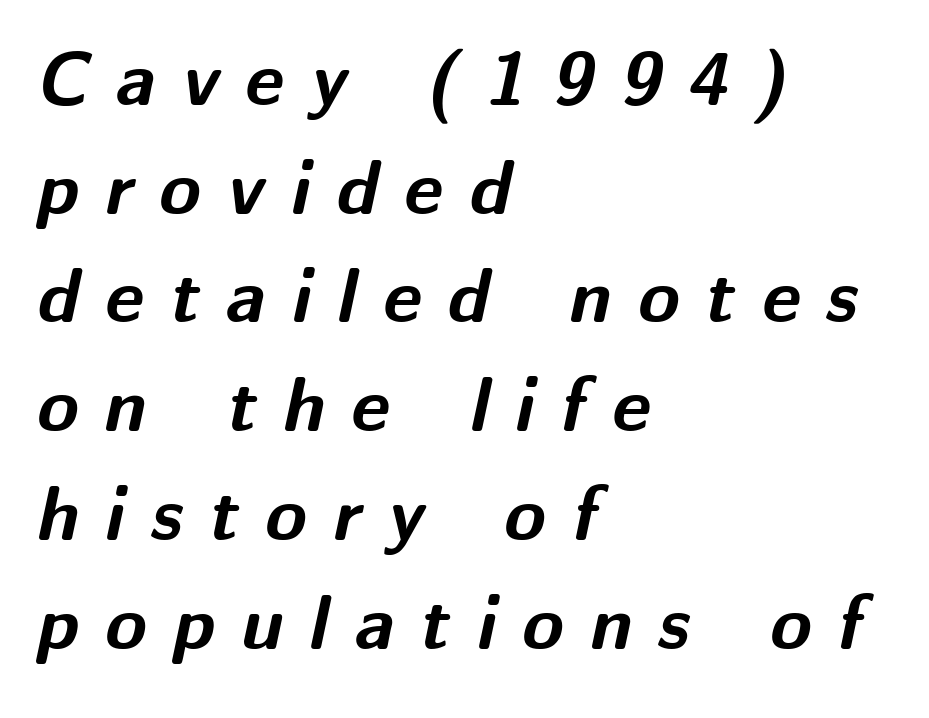
The image shows 75 px bold type, italic (leaning right); set left-aligned, normal line spacing (1.45x), unusually wide letter spacing (+0.35 em), not underlined; medium stroke contrast and a medium x-height.
